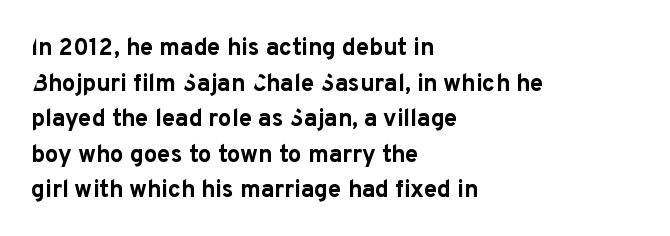
Its strokes are broad and dark, the hallmark of bold type. Short and long lines alike share a common starting point at left. Reading down the column, the eye jumps a familiar distance to each next line. Bare-footed words on every line.
